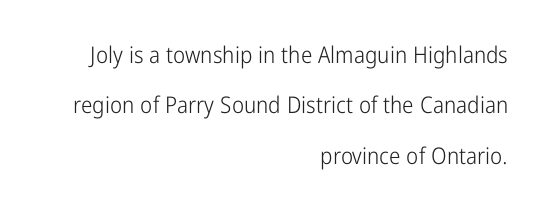
The strokes carry an ordinary text weight at most. A flush-right, rag-left setting is used for this passage. Unlike italic type, these characters show no tilt at all. The zone under the glyphs is completely vacant. Summary of vertical rhythm: relaxed, with wide interline spacing. Characters follow at the spacing the type designer built in.
